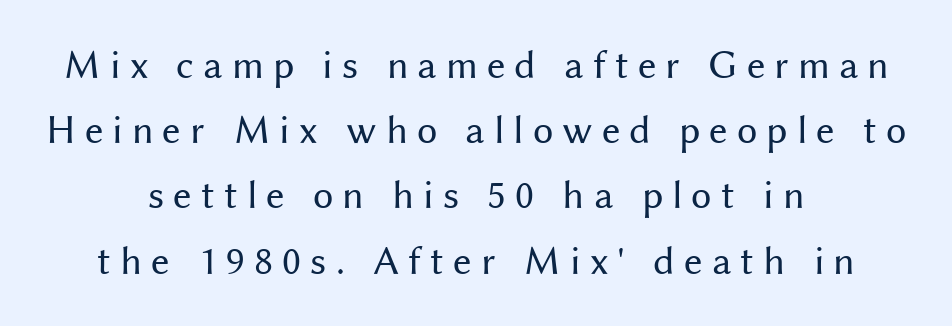
Q: Is the text bold? A: No.
Q: Is the text italic (slanted)? A: No, it is upright.
Q: Is the typeface a serif or a sans-serif typeface? A: Sans-serif.
Q: Is the text underlined? A: No.
Q: How is the paragraph aligned? A: Centered.
Q: Is the spacing between letters normal or unusually wide? A: Unusually wide.
Q: Is the spacing between lines tight, normal or loose? A: Normal.
Q: Width (condensed, normal, or wide)? A: Normal.
Q: Stroke contrast? A: Medium.
Q: x-height? A: Medium.
Q: Monospaced? A: No.
